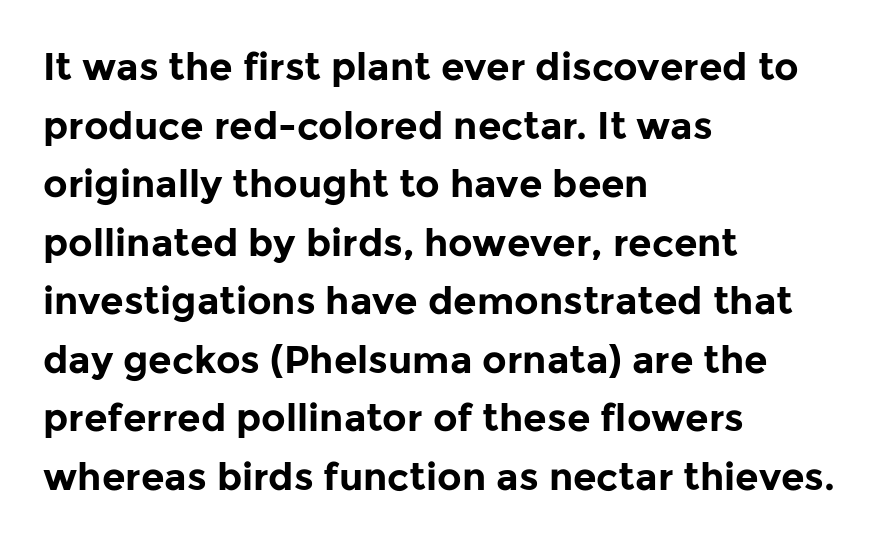
{"serif": "no", "italic": "no", "bold": "yes", "weight": "bold", "width": "normal", "stroke_contrast": "low", "x_height": "medium", "monospaced": "no", "underline": "no", "align": "left", "line_spacing": "normal", "line_spacing_ratio": 1.54, "letter_spacing": "normal", "letter_spacing_em": 0.0, "glyph_px": 38}
